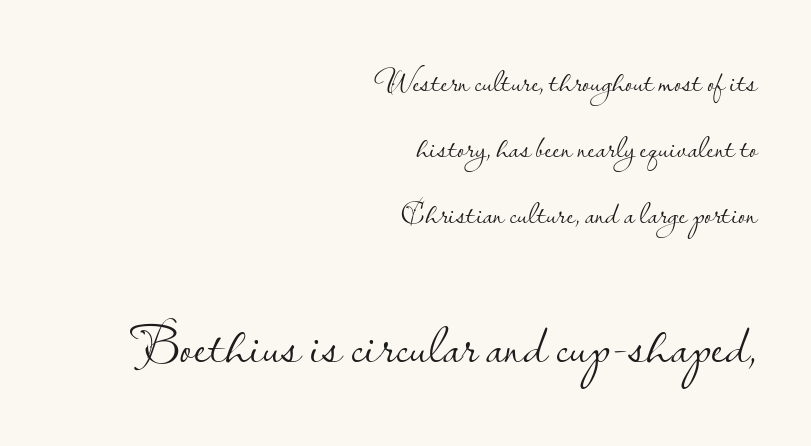
No word sits above an underline. Note the varied advance widths — an 'i' is clearly narrower than an 'm'. The font family rendered here belongs to the sans-serif group. Two sizes are in play, and the larger belongs to the second block. Unbolded letterforms with no extra heft.
